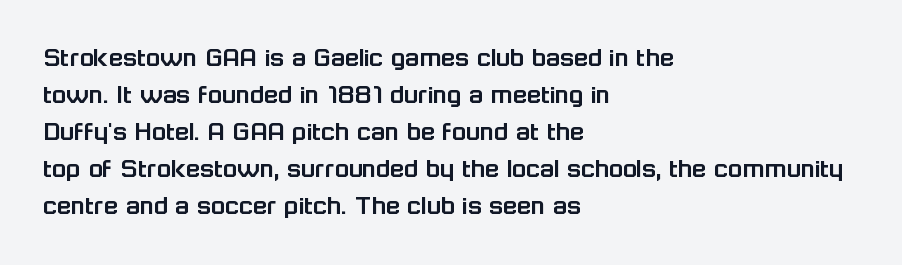
Q: Is the text italic (slanted)? A: No, it is upright.
Q: Is the typeface a serif or a sans-serif typeface? A: Sans-serif.
Q: Is the text underlined? A: No.
Q: How is the paragraph aligned? A: Left-aligned.
Q: Is the spacing between letters normal or unusually wide? A: Normal.
Q: Is the spacing between lines tight, normal or loose? A: Normal.
Q: Width (condensed, normal, or wide)? A: Normal.
Q: Stroke contrast? A: Low.
Q: x-height? A: Medium.
Q: Monospaced? A: No.
